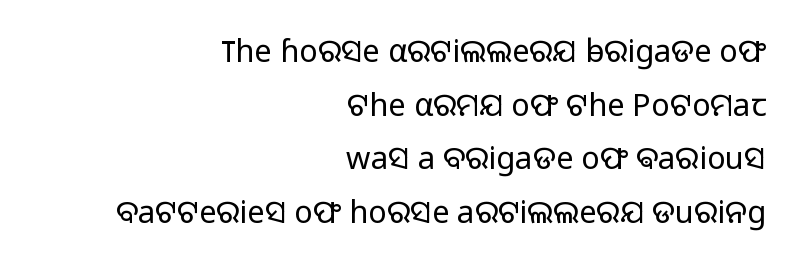
The image shows 31 px light sans-serif type, upright; set right-aligned, line spacing 1.73x, normal letter spacing, not underlined; low stroke contrast and a medium x-height.
